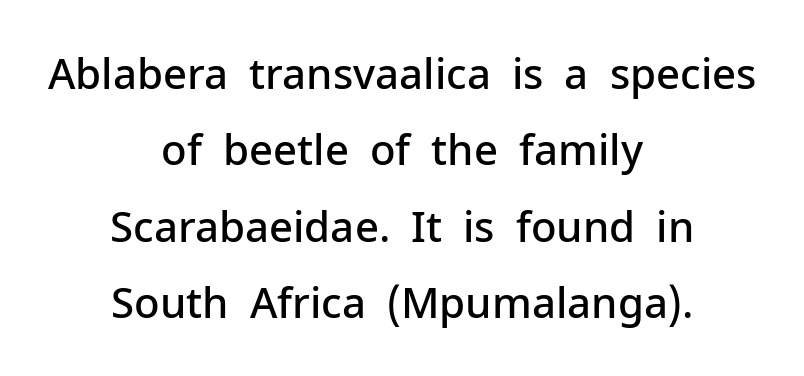
Every letter is mildly thick-stroked: semibold rather than bold. The text block is weighted toward neither margin, spreading evenly from the middle. How are the letters spaced? Ordinarily, with no added tracking. Has an underline been added? It has not. The font family rendered here belongs to the sans-serif group. Think of a printed novel: that variable character pitch is what you see here.
